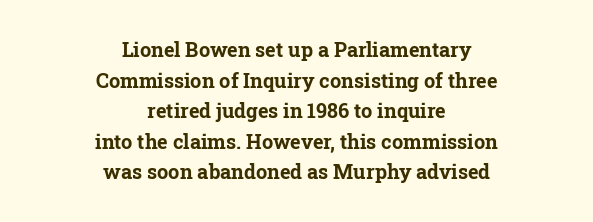
{"italic": "no", "bold": "yes", "underline": "no", "align": "center", "line_spacing": "normal", "line_spacing_ratio": 1.53, "letter_spacing": "normal", "letter_spacing_em": 0.0, "glyph_px": 20}
